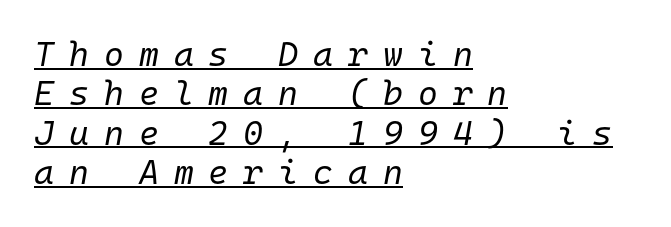
The image shows 34 px regular-weight type, italic (leaning right), monospaced; set left-aligned, line spacing 1.16x, unusually wide letter spacing (+0.44 em), underlined; low stroke contrast and a medium x-height.
